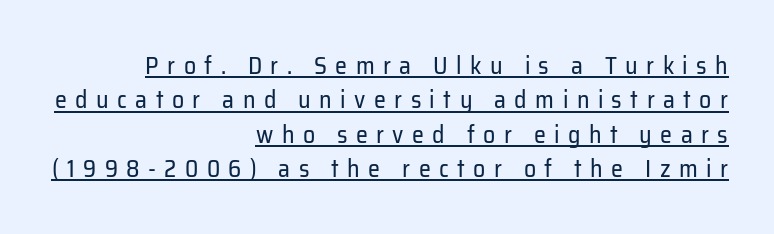
Q: Is the text bold? A: No.
Q: Is the text italic (slanted)? A: No, it is upright.
Q: Is the text underlined? A: Yes.
Q: How is the paragraph aligned? A: Right-aligned.
Q: Is the spacing between letters normal or unusually wide? A: Unusually wide.
Q: Is the spacing between lines tight, normal or loose? A: Normal.
